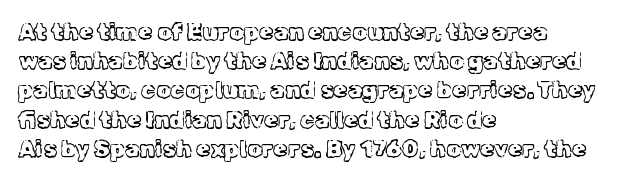
Nothing unusual about the tracking: characters are spaced as the font intends. Caption: multi-line text, flush left, ragged right. How would I describe the line gaps? Plain and ordinary. Unbolded letterforms with no extra heft.
